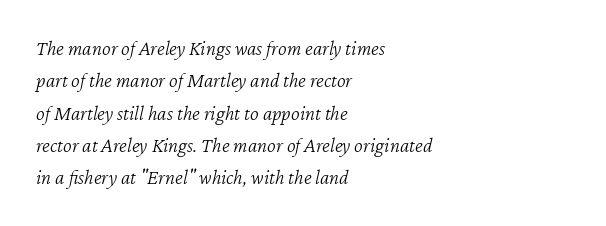
The image shows 21 px text type, italic (leaning right); set left-aligned, normal line spacing (1.54x), normal letter spacing, not underlined.
